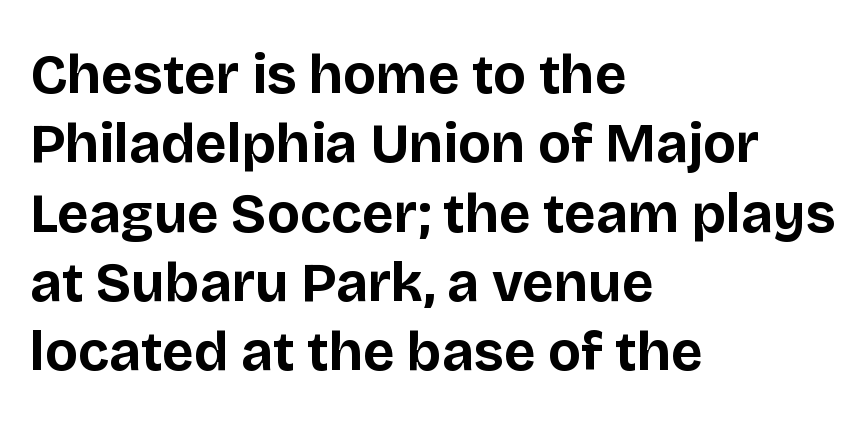
{"serif": "no", "italic": "no", "bold": "yes", "weight": "bold", "width": "normal", "stroke_contrast": "low", "x_height": "large", "monospaced": "no", "underline": "no", "align": "left", "line_spacing": "normal", "line_spacing_ratio": 1.26, "letter_spacing": "normal", "letter_spacing_em": 0.0, "glyph_px": 55}
